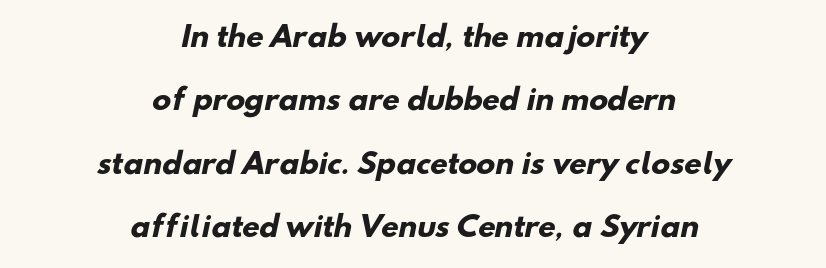
Q: Is the text bold? A: Yes.
Q: Is the typeface a serif or a sans-serif typeface? A: Sans-serif.
Q: Is the text underlined? A: No.
Q: How is the paragraph aligned? A: Centered.
Q: Is the spacing between letters normal or unusually wide? A: Normal.
Q: Is the spacing between lines tight, normal or loose? A: Loose.
Q: Width (condensed, normal, or wide)? A: Normal.
Q: Stroke contrast? A: Low.
Q: x-height? A: Small.
Q: Monospaced? A: No.
